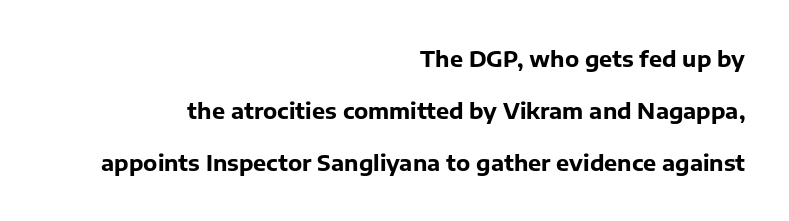
The image shows 22 px bold type, upright; set right-aligned, loose line spacing (2.37x), normal letter spacing, not underlined.
